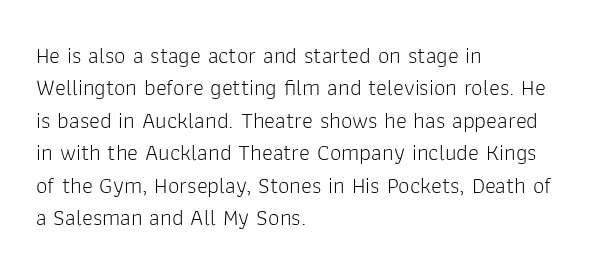
The image shows 23 px text type, upright; set left-aligned, normal line spacing (1.41x), normal letter spacing, not underlined.
